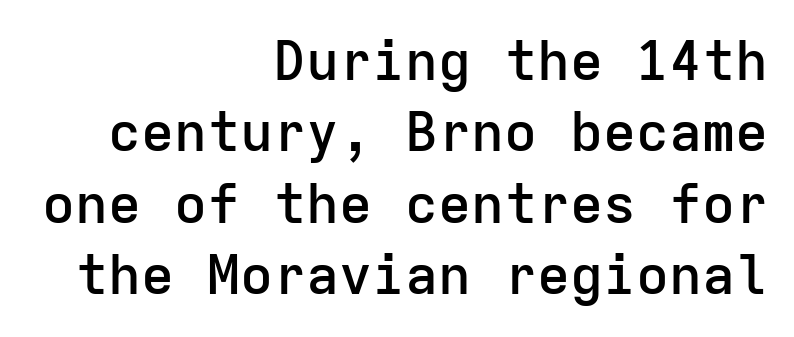
Rendered with straight, roman letterforms. The paragraph has a hard right edge and a soft left edge. Honestly, the row spacing looks completely unremarkable. The string is rendered with underlining switched off. The text was rendered using a sans face with plain stroke endings. Spacing verdict: monospaced, one width for all characters.
